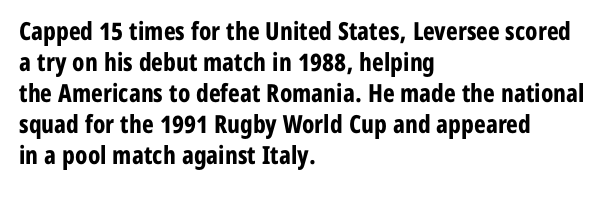
{"italic": "no", "bold": "yes", "underline": "no", "align": "left", "line_spacing_ratio": 1.24, "letter_spacing": "normal", "letter_spacing_em": 0.0, "glyph_px": 25}
